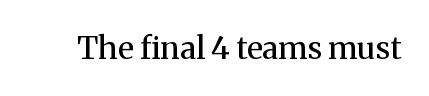
{"serif": "yes", "italic": "no", "bold": "no", "weight": "regular", "width": "normal", "stroke_contrast": "medium", "x_height": "medium", "monospaced": "no", "underline": "no", "letter_spacing": "normal", "letter_spacing_em": 0.0, "glyph_px": 31}
